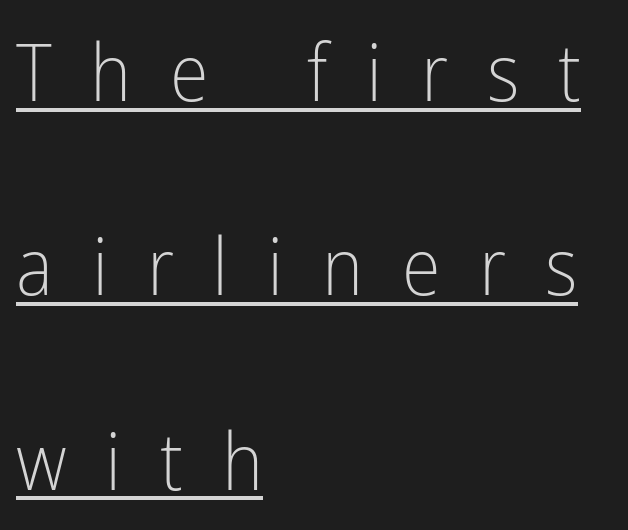
Q: Is the text bold? A: No.
Q: Is the text italic (slanted)? A: No, it is upright.
Q: Is the typeface a serif or a sans-serif typeface? A: Sans-serif.
Q: Is the text underlined? A: Yes.
Q: How is the paragraph aligned? A: Left-aligned.
Q: Is the spacing between letters normal or unusually wide? A: Unusually wide.
Q: Is the spacing between lines tight, normal or loose? A: Loose.
Q: Width (condensed, normal, or wide)? A: Condensed.
Q: Stroke contrast? A: Low.
Q: x-height? A: Medium.
Q: Monospaced? A: No.
